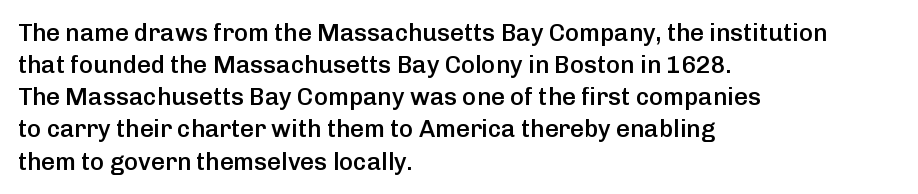
The image shows 24 px text type, upright; set left-aligned, normal line spacing (1.34x), normal letter spacing, not underlined.
